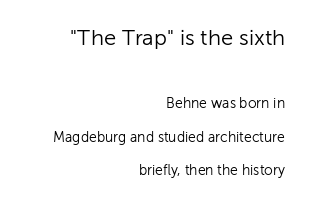
No extra tracking has been applied to these lines. This is not heavy type; no bold has been used. Typeset ragged left — the right edge is the straight one. Nope, not italic — everything's standing straight. Leading: increased.
